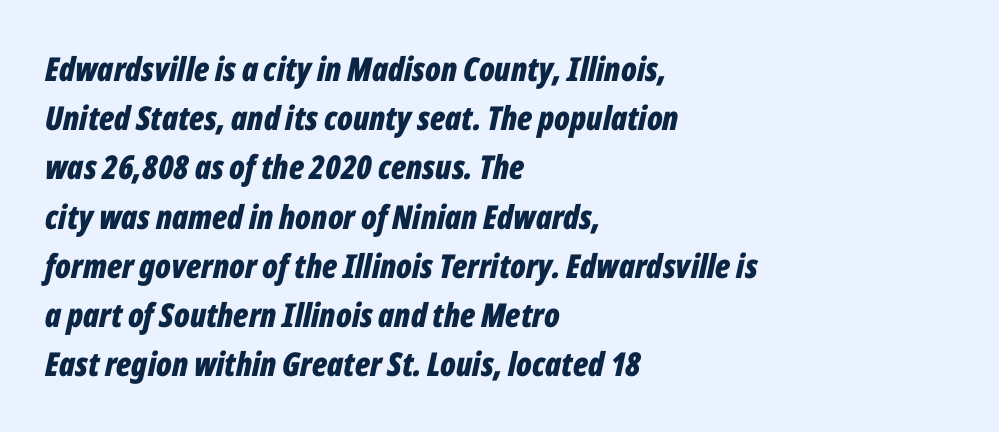
The image shows 33 px bold, condensed type, italic (leaning right); set left-aligned, normal line spacing (1.49x), normal letter spacing, not underlined; low stroke contrast and a medium x-height.
